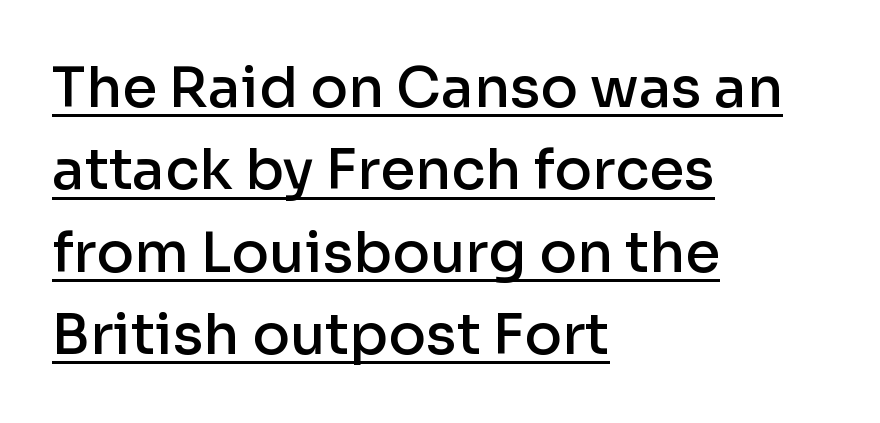
Q: Is the text bold? A: Semi-bold.
Q: Is the text italic (slanted)? A: No, it is upright.
Q: Is the typeface a serif or a sans-serif typeface? A: Sans-serif.
Q: Is the text underlined? A: Yes.
Q: How is the paragraph aligned? A: Left-aligned.
Q: Is the spacing between letters normal or unusually wide? A: Normal.
Q: Is the spacing between lines tight, normal or loose? A: Normal.
Q: Width (condensed, normal, or wide)? A: Normal.
Q: Stroke contrast? A: Low.
Q: x-height? A: Medium.
Q: Monospaced? A: No.
